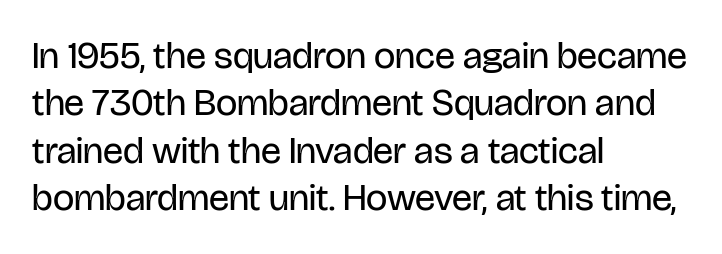
The strokes are not fattened; the text isn't bold. Beneath every word, the page is bare. Each letter keeps its own natural width here, so spacing adapts to shape. The vertical gap from one line to the next is medium. The specimen reads as upright at a glance.
